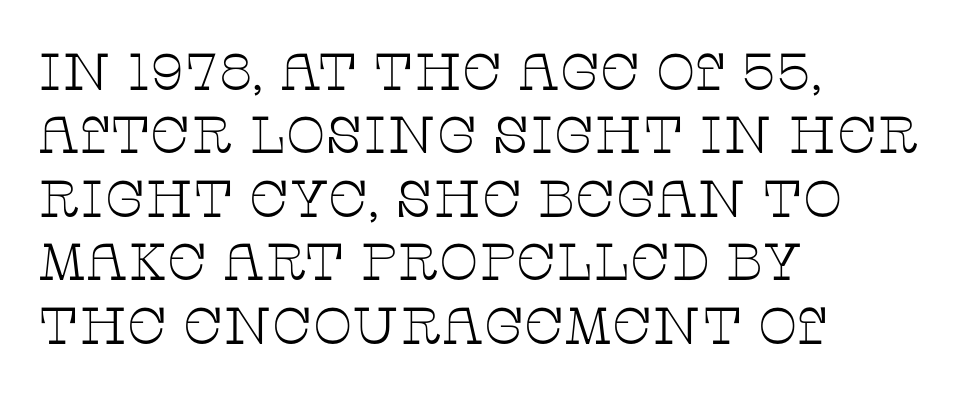
Q: Is the text bold? A: No.
Q: Is the text italic (slanted)? A: No, it is upright.
Q: Is the typeface a serif or a sans-serif typeface? A: Serif.
Q: Is the text underlined? A: No.
Q: How is the paragraph aligned? A: Left-aligned.
Q: Is the spacing between letters normal or unusually wide? A: Normal.
Q: Width (condensed, normal, or wide)? A: Wide.
Q: Stroke contrast? A: Low.
Q: x-height? A: Large.
Q: Monospaced? A: No.
